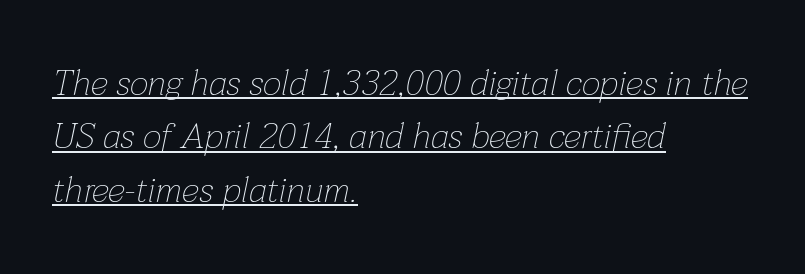
On a weight scale, this lands at 450 or below. The lettering is marked with a stroke running underneath it. The font's italic variant was chosen for this text. In terms of letterspacing, this is plain default setting. The lines sit at an ordinary, default distance from one another.
